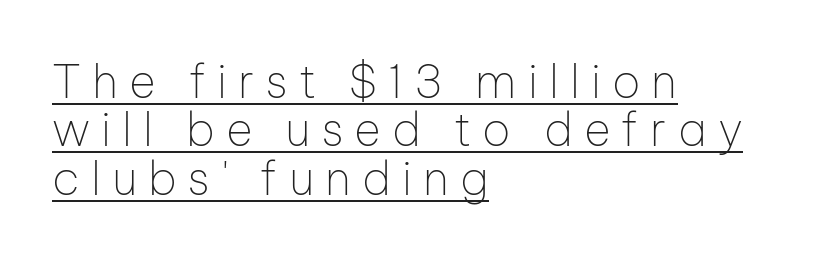
The image shows 46 px thin sans-serif type, upright; set left-aligned, tight line spacing (1.05x), unusually wide letter spacing (+0.24 em), underlined; low stroke contrast and a medium x-height.
